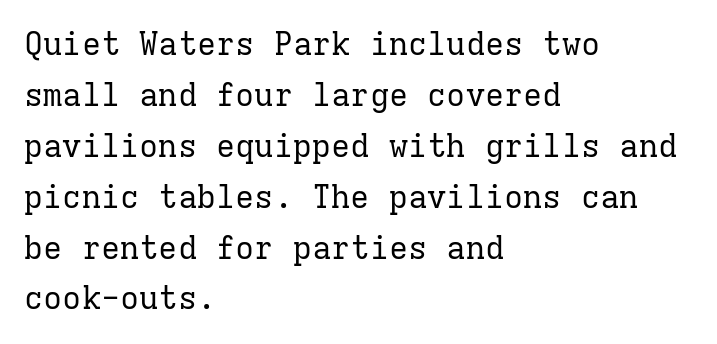
{"serif": "yes", "italic": "no", "bold": "no", "weight": "regular", "width": "normal", "stroke_contrast": "low", "x_height": "medium", "monospaced": "yes", "underline": "no", "align": "left", "line_spacing": "normal", "line_spacing_ratio": 1.59, "letter_spacing": "normal", "letter_spacing_em": 0.0, "glyph_px": 32}
